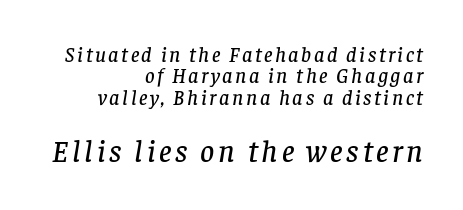
Q: Is the text italic (slanted)? A: Yes, it leans right by about 8 degrees.
Q: Is the typeface a serif or a sans-serif typeface? A: Serif.
Q: Is the text underlined? A: No.
Q: How is the paragraph aligned? A: Right-aligned.
Q: Is the spacing between lines tight, normal or loose? A: Tight.
Q: Which block of text is set in a larger size, the first (top) or the second (bottom)? A: The second (bottom) one.
Q: Width (condensed, normal, or wide)? A: Normal.
Q: Stroke contrast? A: Low.
Q: x-height? A: Large.
Q: Monospaced? A: No.
